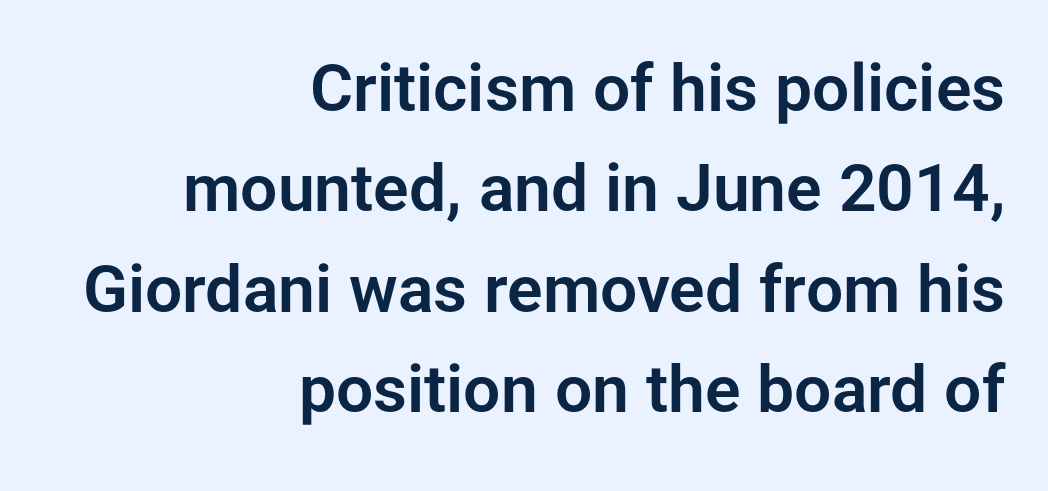
{"serif": "no", "italic": "no", "width": "normal", "stroke_contrast": "low", "x_height": "medium", "monospaced": "no", "underline": "no", "align": "right", "line_spacing": "normal", "line_spacing_ratio": 1.52, "letter_spacing": "normal", "letter_spacing_em": 0.0, "glyph_px": 66}
